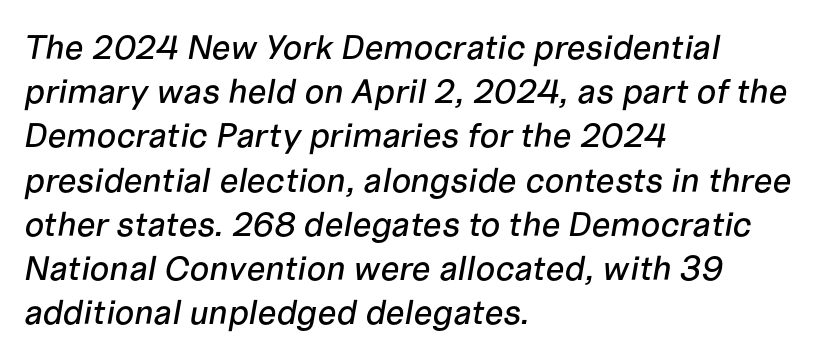
{"italic": "yes", "lean": "right", "slant_degrees": 10, "width": "normal", "stroke_contrast": "low", "x_height": "medium", "monospaced": "no", "underline": "no", "align": "left", "line_spacing": "normal", "line_spacing_ratio": 1.3, "letter_spacing": "normal", "letter_spacing_em": 0.0, "glyph_px": 34}
